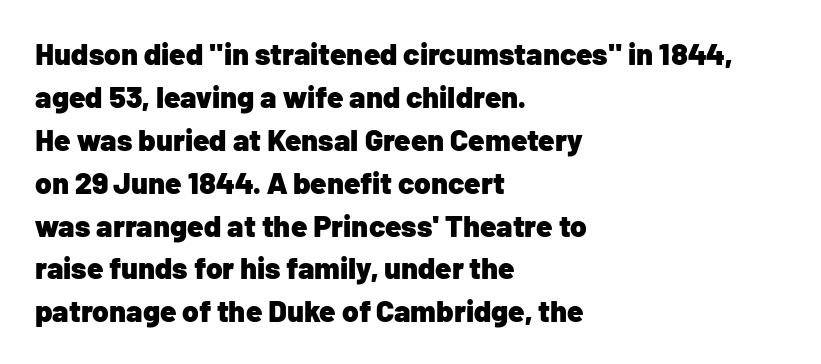
Q: Is the text bold? A: Yes.
Q: Is the text italic (slanted)? A: No, it is upright.
Q: Is the typeface a serif or a sans-serif typeface? A: Sans-serif.
Q: Is the text underlined? A: No.
Q: How is the paragraph aligned? A: Left-aligned.
Q: Is the spacing between letters normal or unusually wide? A: Normal.
Q: Is the spacing between lines tight, normal or loose? A: Normal.
Q: Width (condensed, normal, or wide)? A: Normal.
Q: Stroke contrast? A: Low.
Q: x-height? A: Medium.
Q: Monospaced? A: No.
